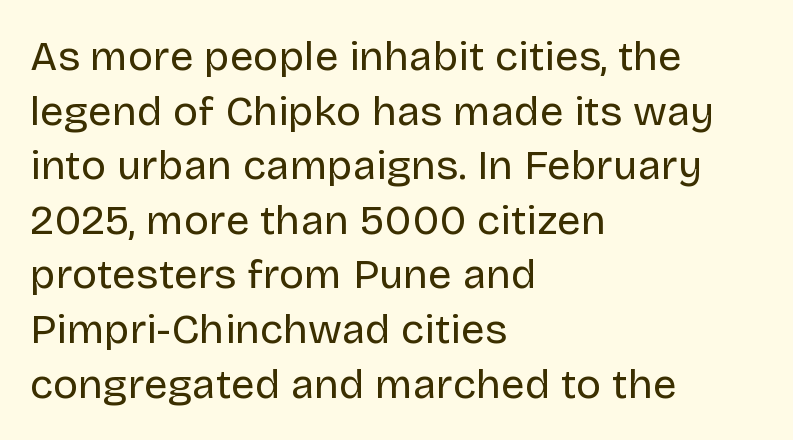
Q: Is the text bold? A: No.
Q: Is the text italic (slanted)? A: No, it is upright.
Q: Is the typeface a serif or a sans-serif typeface? A: Sans-serif.
Q: Is the text underlined? A: No.
Q: How is the paragraph aligned? A: Left-aligned.
Q: Is the spacing between letters normal or unusually wide? A: Normal.
Q: Is the spacing between lines tight, normal or loose? A: Normal.
Q: Width (condensed, normal, or wide)? A: Normal.
Q: Stroke contrast? A: Low.
Q: x-height? A: Large.
Q: Monospaced? A: No.
